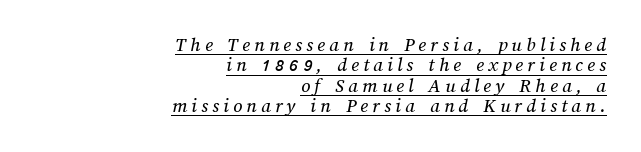
{"underline": "yes", "align": "right", "line_spacing": "tight", "line_spacing_ratio": 1.02, "letter_spacing": "wide", "letter_spacing_em": 0.21, "glyph_px": 20}
